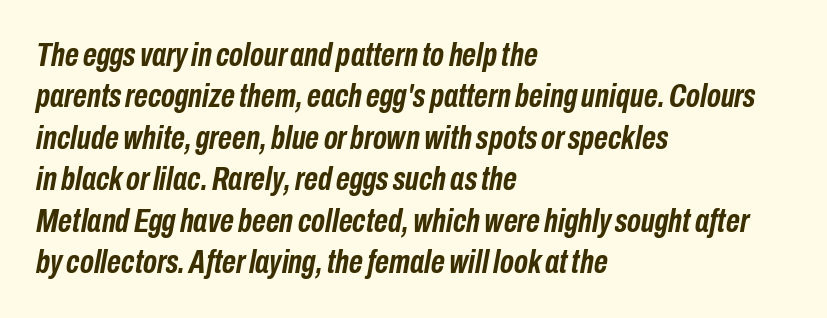
{"italic": "yes", "lean": "right", "slant_degrees": 10, "bold": "yes", "weight": "semibold", "width": "condensed", "stroke_contrast": "low", "x_height": "medium", "monospaced": "no", "underline": "no", "align": "left", "line_spacing_ratio": 1.22, "letter_spacing": "normal", "letter_spacing_em": 0.0, "glyph_px": 34}
